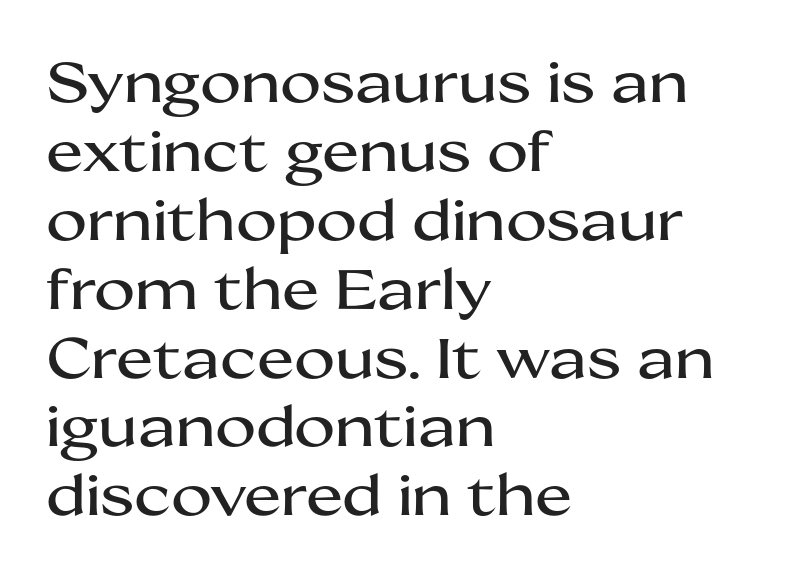
{"italic": "no", "width": "wide", "stroke_contrast": "medium", "x_height": "medium", "monospaced": "no", "underline": "no", "align": "left", "line_spacing_ratio": 1.23, "letter_spacing": "normal", "letter_spacing_em": 0.0, "glyph_px": 56}
